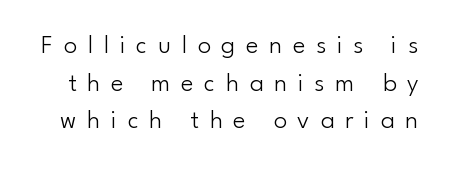
Q: Is the text bold? A: No.
Q: Is the text italic (slanted)? A: No, it is upright.
Q: Is the text underlined? A: No.
Q: Is the spacing between letters normal or unusually wide? A: Unusually wide.
Q: Is the spacing between lines tight, normal or loose? A: Normal.
